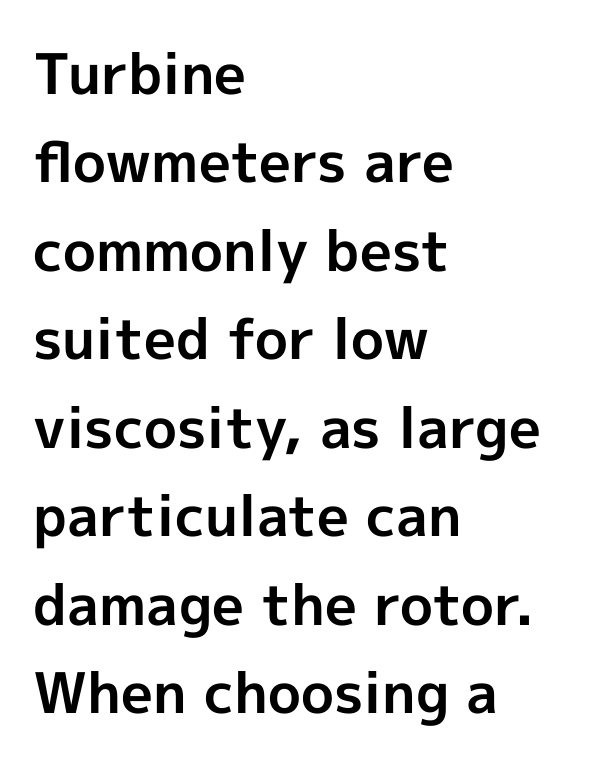
The image shows 56 px bold sans-serif type, upright; set left-aligned, normal line spacing (1.58x), normal letter spacing, not underlined; a medium x-height.
